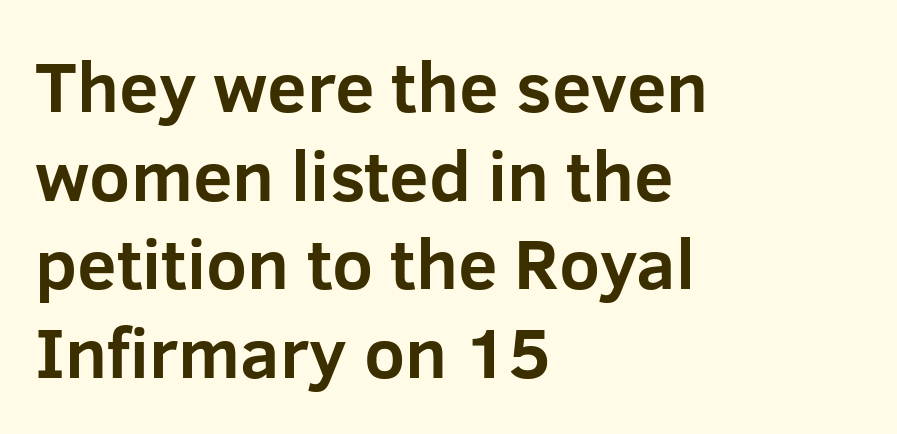
Q: Is the text bold? A: Yes.
Q: Is the text italic (slanted)? A: No, it is upright.
Q: Is the typeface a serif or a sans-serif typeface? A: Sans-serif.
Q: Is the text underlined? A: No.
Q: How is the paragraph aligned? A: Left-aligned.
Q: Is the spacing between letters normal or unusually wide? A: Normal.
Q: Is the spacing between lines tight, normal or loose? A: Normal.
Q: Width (condensed, normal, or wide)? A: Normal.
Q: Stroke contrast? A: Low.
Q: x-height? A: Medium.
Q: Monospaced? A: No.
